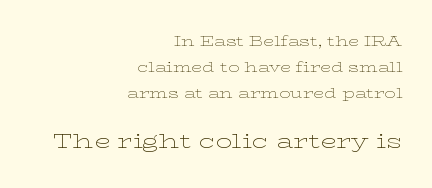
The image shows 21 px text type, upright; set right-aligned, line spacing 1.84x, normal letter spacing, not underlined; the second (bottom) block is 1.5x larger.
